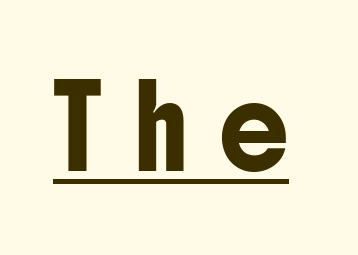
The image shows 77 px condensed sans-serif type, upright; set unusually wide letter spacing (+0.43 em), underlined; low stroke contrast and a medium x-height.
